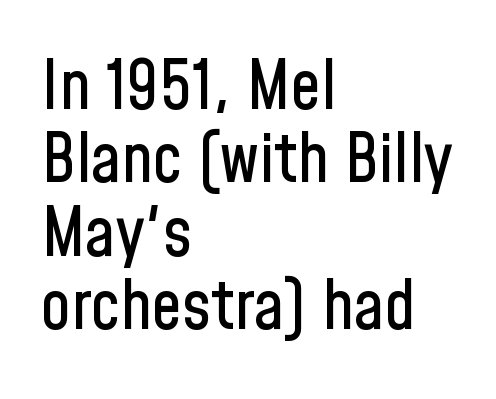
The image shows 68 px condensed sans-serif type, upright; set left-aligned, tight line spacing (1.08x), normal letter spacing, not underlined; low stroke contrast and a medium x-height.
